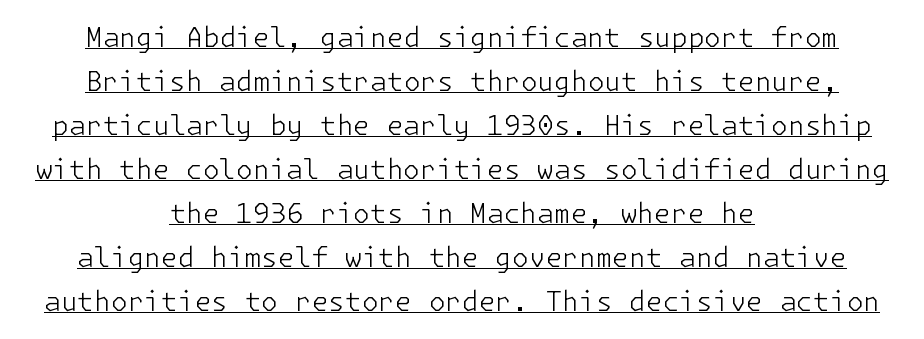
A typesetter would call this leading conventional body-copy spacing. This sample uses plain, unmodified letter spacing. This is underlined copy, the kind a proofreader might mark for attention. These lines are centered, leaving both edges ragged.
